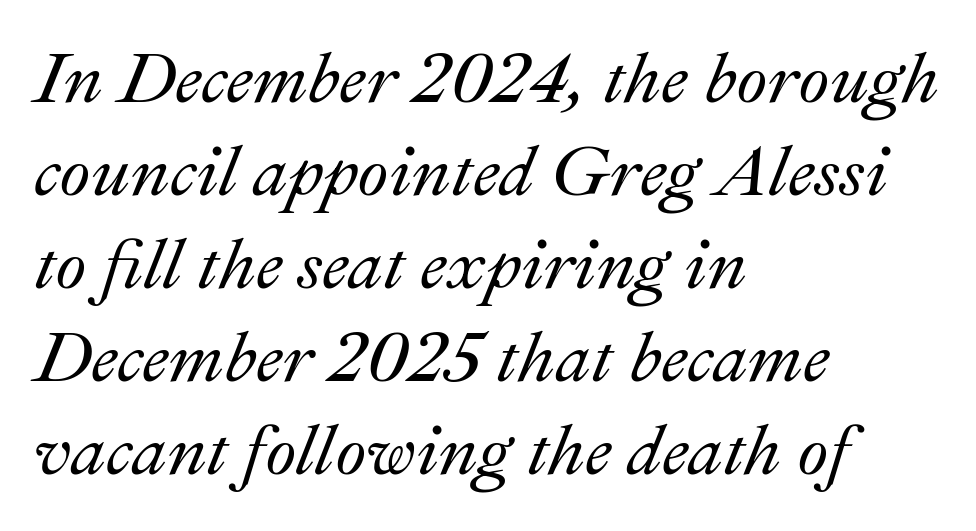
{"italic": "yes", "lean": "right", "slant_degrees": 22, "width": "normal", "stroke_contrast": "medium", "x_height": "small", "monospaced": "no", "underline": "no", "align": "left", "line_spacing": "normal", "line_spacing_ratio": 1.31, "letter_spacing": "normal", "letter_spacing_em": 0.0, "glyph_px": 71}
